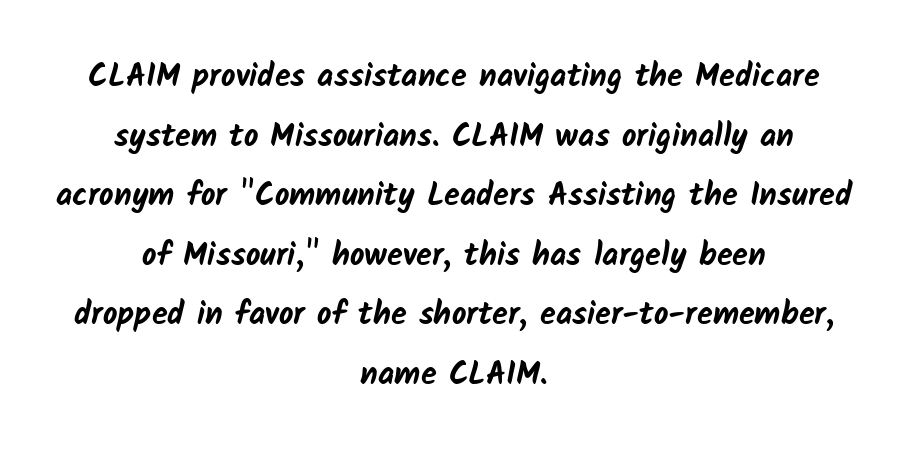
The image shows 32 px bold sans-serif type; set centered, line spacing 1.86x, normal letter spacing, not underlined; low stroke contrast and a medium x-height.
